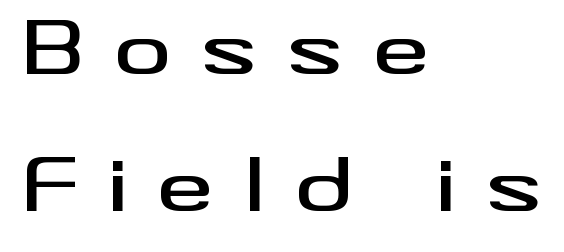
Q: Is the text italic (slanted)? A: No, it is upright.
Q: Is the typeface a serif or a sans-serif typeface? A: Sans-serif.
Q: Is the text underlined? A: No.
Q: How is the paragraph aligned? A: Left-aligned.
Q: Is the spacing between letters normal or unusually wide? A: Unusually wide.
Q: Is the spacing between lines tight, normal or loose? A: Loose.
Q: Width (condensed, normal, or wide)? A: Wide.
Q: Stroke contrast? A: Medium.
Q: x-height? A: Small.
Q: Monospaced? A: No.
